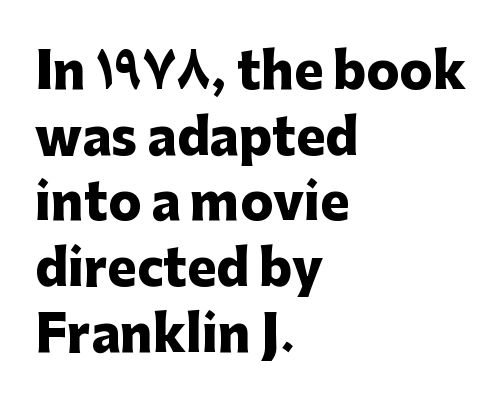
{"serif": "no", "italic": "no", "bold": "yes", "weight": "heavy", "width": "normal", "stroke_contrast": "low", "x_height": "medium", "monospaced": "no", "underline": "no", "align": "left", "line_spacing": "normal", "line_spacing_ratio": 1.34, "letter_spacing": "normal", "letter_spacing_em": 0.0, "glyph_px": 49}
